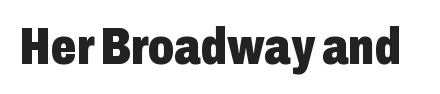
The image shows 51 px heavy, condensed sans-serif type, upright; set normal letter spacing, not underlined; low stroke contrast and a medium x-height.
